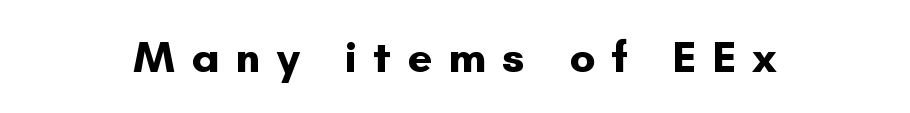
Q: Is the text bold? A: Yes.
Q: Is the text italic (slanted)? A: No, it is upright.
Q: Is the typeface a serif or a sans-serif typeface? A: Sans-serif.
Q: Is the text underlined? A: No.
Q: Is the spacing between letters normal or unusually wide? A: Unusually wide.
Q: Width (condensed, normal, or wide)? A: Normal.
Q: Stroke contrast? A: Low.
Q: x-height? A: Small.
Q: Monospaced? A: No.
